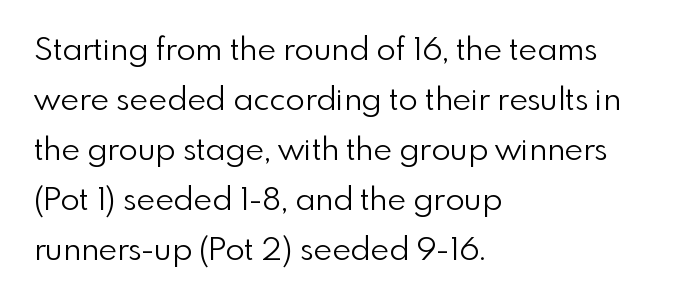
Is this a fixed-width face? No — the glyphs have proportional, varying widths. Posture: straight, roman, zero tilt. The characters are drawn with everyday or finer stroke widths. The foot of each line stays bare and open. You can tell from the bare stems that sans-serif type was used.
